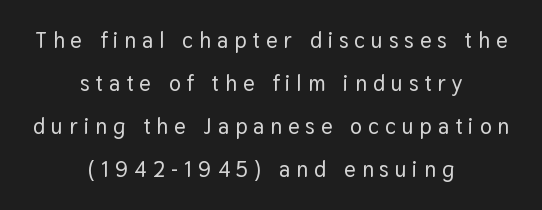
The image shows 22 px text type, upright; set centered, loose line spacing (1.96x), unusually wide letter spacing (+0.28 em), not underlined.
